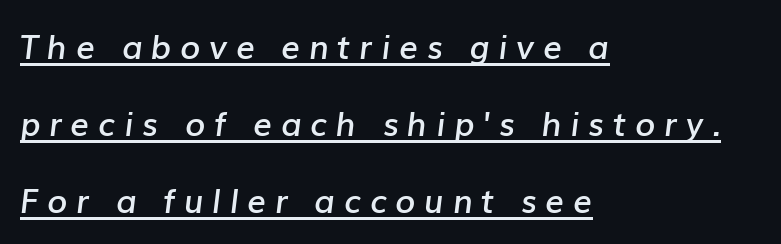
The image shows 33 px semibold type, italic (leaning right); set left-aligned, loose line spacing (2.34x), unusually wide letter spacing (+0.26 em), underlined; low stroke contrast and a medium x-height.
